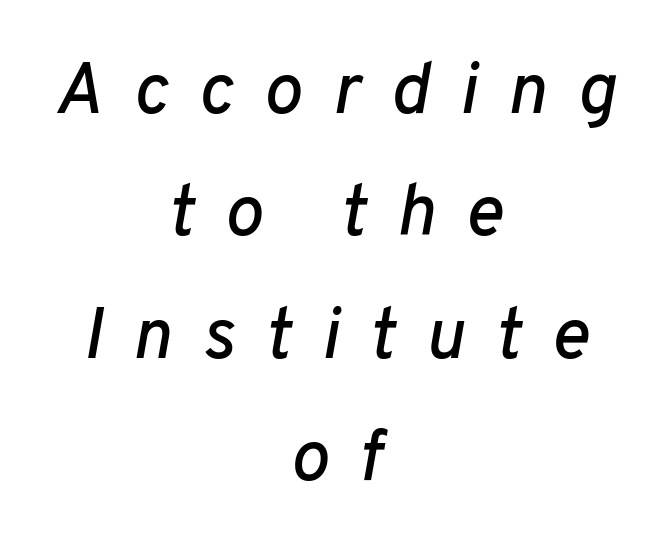
Q: Is the text italic (slanted)? A: Yes, it leans right by about 10 degrees.
Q: Is the text underlined? A: No.
Q: How is the paragraph aligned? A: Centered.
Q: Is the spacing between letters normal or unusually wide? A: Unusually wide.
Q: Is the spacing between lines tight, normal or loose? A: Normal.
Q: Width (condensed, normal, or wide)? A: Normal.
Q: Stroke contrast? A: Low.
Q: x-height? A: Medium.
Q: Monospaced? A: No.
